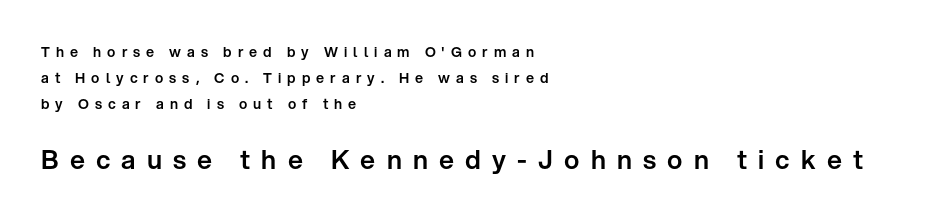
What stands out about the letter spacing? Its width — letters are far apart. Does the bottom block carry the larger type? Yes, it does. This is the regular roman posture of the typeface. This rendering features lettering with no underline. Where is the straight margin? On the left.
